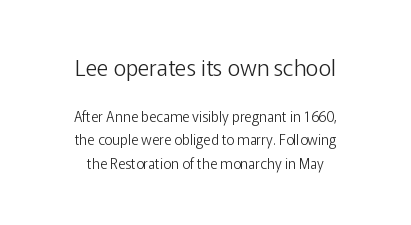
The image shows 22 px text type, upright; set centered, normal line spacing (1.69x), normal letter spacing, not underlined; the first (top) block is 1.57x larger.
